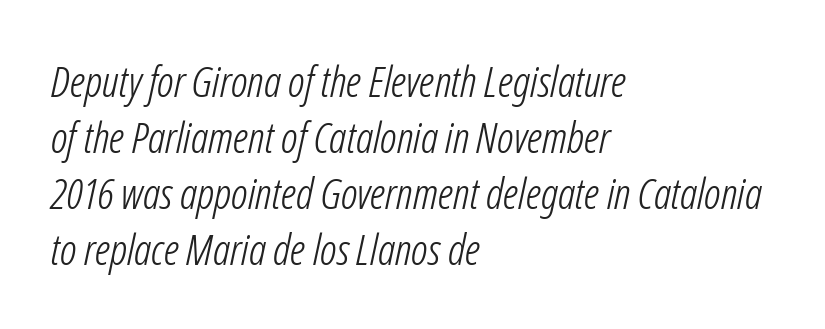
Each new line begins a customary step beneath the previous one. Think standard paragraph weight, or any step lighter than that. The compositor pushed each line to the left boundary. Is the letter spacing exaggerated? No — it looks like the ordinary default. Character widths vary here, with narrow letters taking less room than wide ones.
